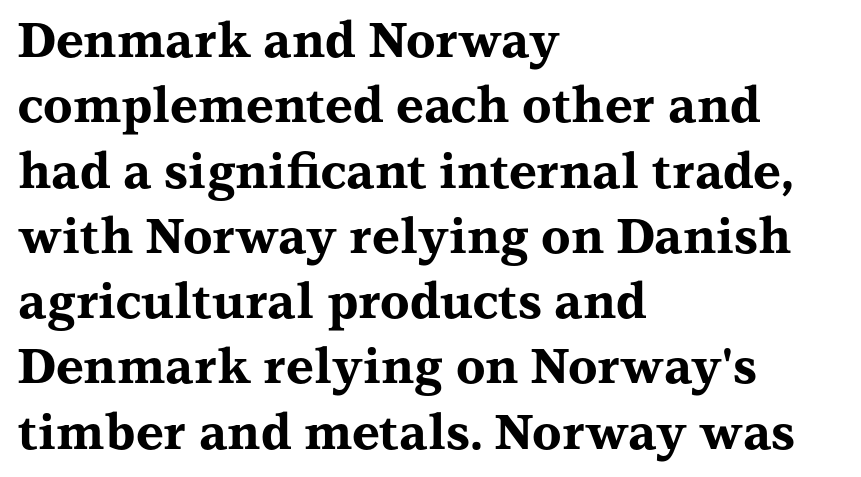
The image shows 48 px bold, wide serif type, upright; set left-aligned, normal line spacing (1.36x), normal letter spacing, not underlined; medium stroke contrast and a medium x-height.
